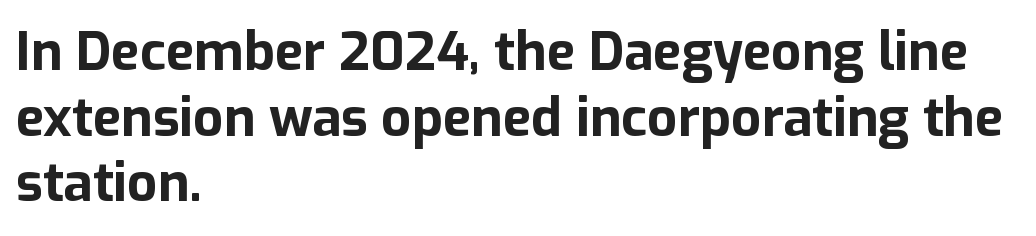
The image shows 53 px bold sans-serif type, upright; set left-aligned, line spacing 1.24x, normal letter spacing, not underlined; low stroke contrast and a medium x-height.
